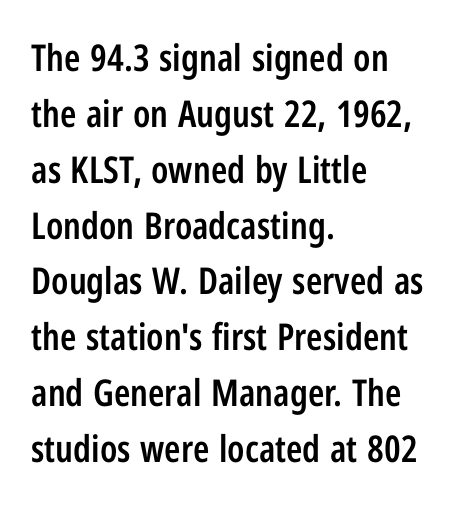
Students, this is semibold: more ink than regular, less than bold. Here the designer chose a conventional face with non-uniform glyph widths. The typesetter chose a ragged-right arrangement here. Leading matches the norm, producing a regular column. If you drew a line through each stem, it would be perfectly vertical.
